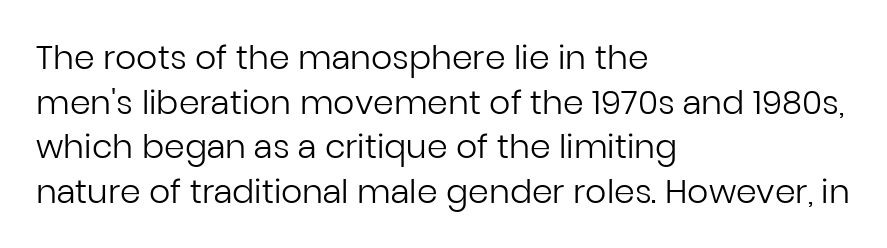
{"serif": "no", "italic": "no", "bold": "no", "weight": "regular", "width": "normal", "stroke_contrast": "low", "x_height": "medium", "monospaced": "no", "underline": "no", "align": "left", "line_spacing": "normal", "line_spacing_ratio": 1.35, "letter_spacing": "normal", "letter_spacing_em": 0.0, "glyph_px": 33}
